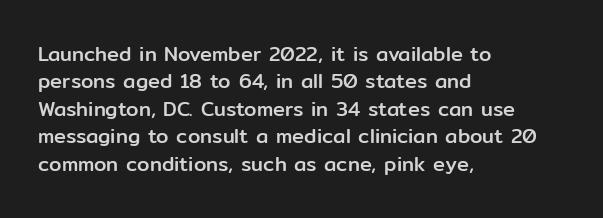
{"italic": "no", "underline": "no", "align": "left", "line_spacing": "normal", "line_spacing_ratio": 1.37, "letter_spacing": "normal", "letter_spacing_em": 0.0, "glyph_px": 20}
